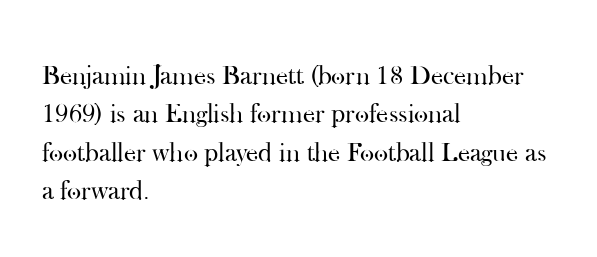
{"italic": "no", "bold": "no", "underline": "no", "align": "left", "line_spacing": "normal", "line_spacing_ratio": 1.42, "letter_spacing": "normal", "letter_spacing_em": 0.0, "glyph_px": 27}
